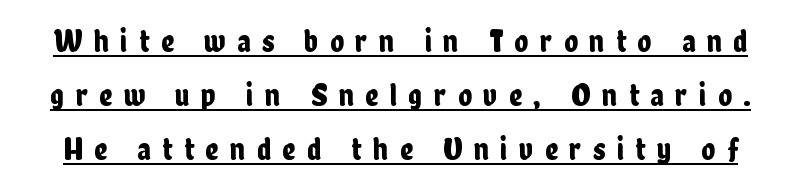
Q: Is the text italic (slanted)? A: No, it is upright.
Q: Is the typeface a serif or a sans-serif typeface? A: Sans-serif.
Q: Is the text underlined? A: Yes.
Q: Is the spacing between letters normal or unusually wide? A: Unusually wide.
Q: Is the spacing between lines tight, normal or loose? A: Normal.
Q: Width (condensed, normal, or wide)? A: Condensed.
Q: Stroke contrast? A: Low.
Q: x-height? A: Medium.
Q: Monospaced? A: No.
